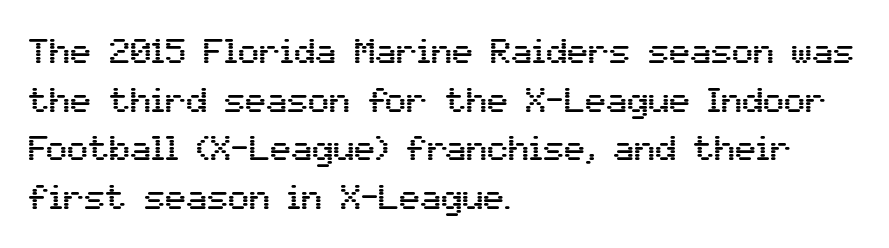
Check where the strokes stop: nothing finishes them off — pure sans. In terms of letterspacing, this is plain default setting. The lettering stays uniformly vertical, giving the passage a roman look. The lines are quadded left. Does the leading feel generous? No, just average. Each letter keeps its own natural width here, so spacing adapts to shape.
